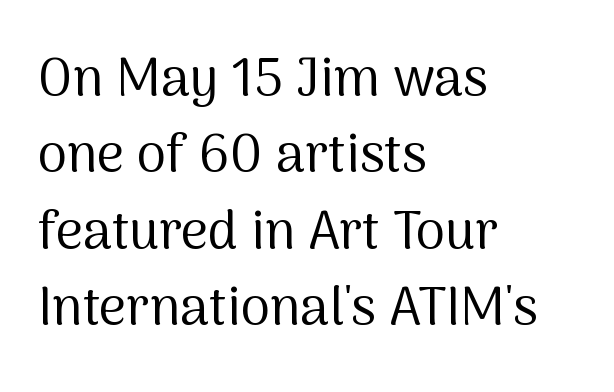
Q: Is the text bold? A: No.
Q: Is the text italic (slanted)? A: No, it is upright.
Q: Is the typeface a serif or a sans-serif typeface? A: Sans-serif.
Q: Is the text underlined? A: No.
Q: How is the paragraph aligned? A: Left-aligned.
Q: Is the spacing between letters normal or unusually wide? A: Normal.
Q: Is the spacing between lines tight, normal or loose? A: Normal.
Q: Width (condensed, normal, or wide)? A: Normal.
Q: Stroke contrast? A: Medium.
Q: x-height? A: Medium.
Q: Monospaced? A: No.
